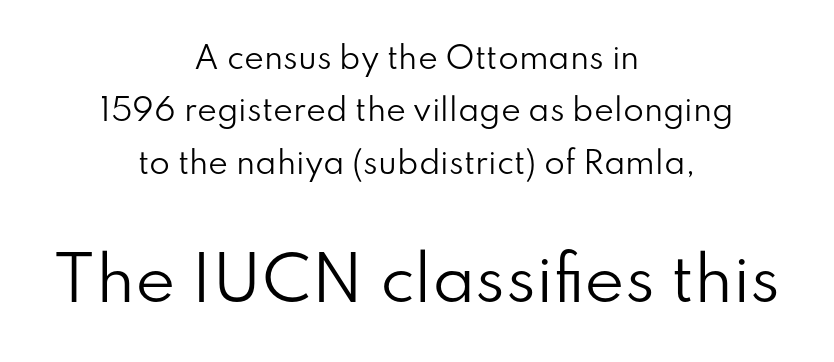
On a weight scale, this lands at 450 or below. There is no visible air inserted between adjacent glyphs. Layout note: lines centered. Regarding serifs, this sample does without them.
